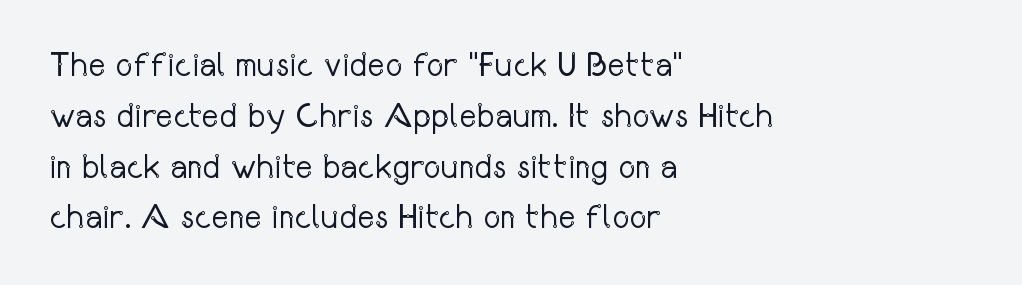
The image shows 33 px regular-weight, condensed sans-serif type, upright; set left-aligned, normal line spacing (1.54x), normal letter spacing, not underlined; low stroke contrast and a medium x-height.
